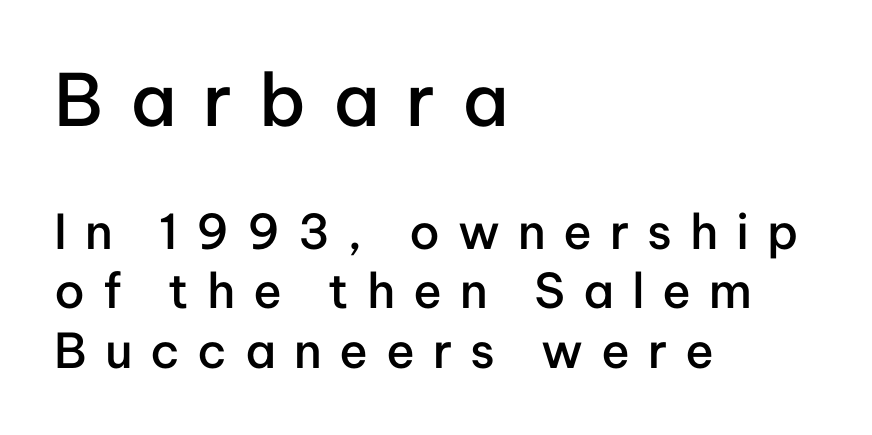
The image shows 72 px semibold sans-serif type, upright; set left-aligned, line spacing 1.24x, unusually wide letter spacing (+0.37 em), not underlined; the first (top) block is 1.5x larger; low stroke contrast and a medium x-height.
